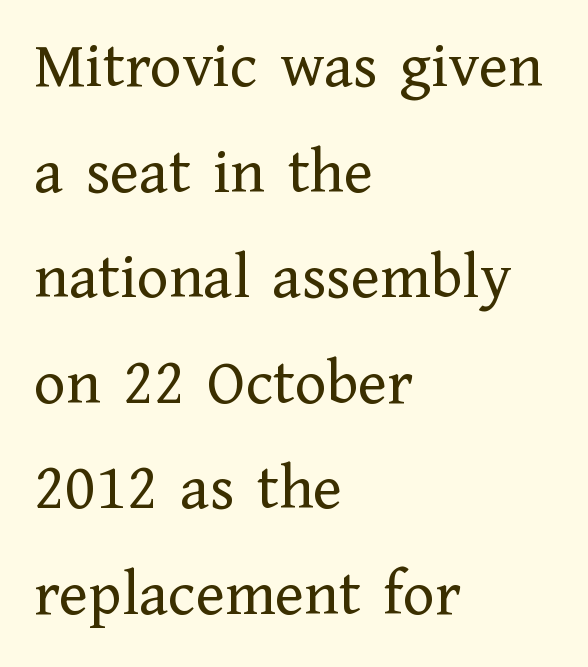
Check the space under the baseline: it is left empty. Is the letter spacing exaggerated? No — it looks like the ordinary default. The lines are quadded left. The font is comparable to plain body text, perhaps lighter. Do the characters align in a grid? No, the font is proportional. Students, observe: this is what conventionally led text looks like.
